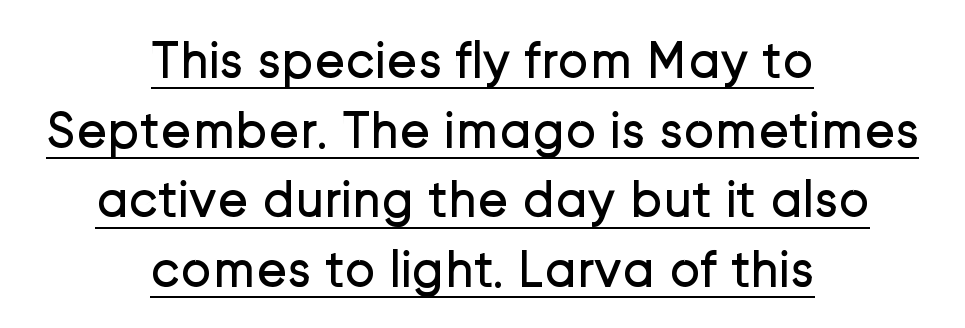
{"serif": "no", "italic": "no", "bold": "no", "weight": "regular", "width": "normal", "stroke_contrast": "low", "x_height": "medium", "monospaced": "no", "underline": "yes", "align": "center", "line_spacing": "normal", "line_spacing_ratio": 1.34, "letter_spacing": "normal", "letter_spacing_em": 0.0, "glyph_px": 52}
